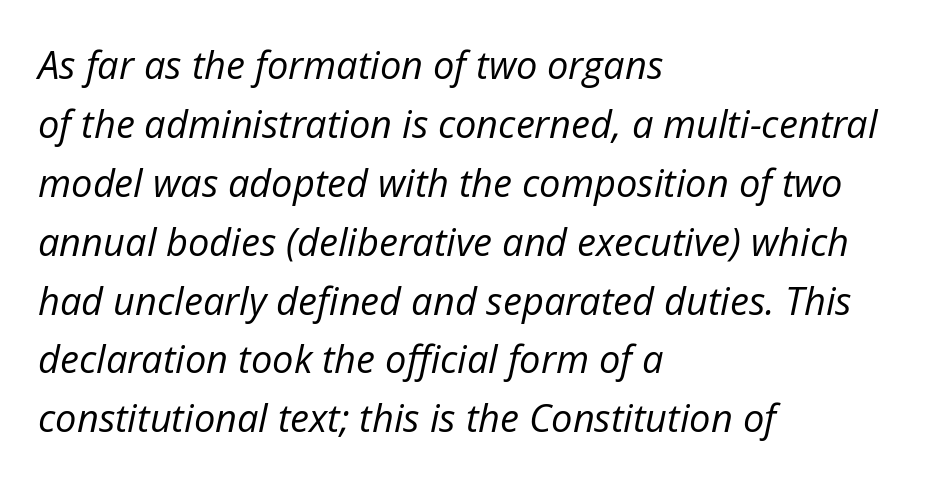
{"italic": "yes", "lean": "right", "slant_degrees": 12, "bold": "no", "weight": "regular", "width": "normal", "stroke_contrast": "low", "x_height": "medium", "monospaced": "no", "underline": "no", "align": "left", "line_spacing": "normal", "line_spacing_ratio": 1.55, "letter_spacing": "normal", "letter_spacing_em": 0.0, "glyph_px": 38}
